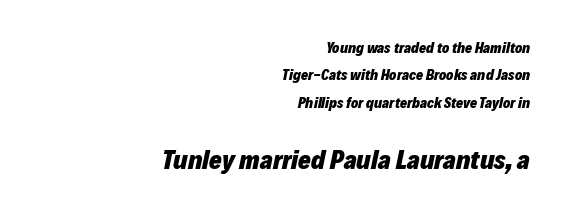
Q: Is the text bold? A: Yes.
Q: Is the text italic (slanted)? A: Yes, it leans right by about 12 degrees.
Q: Is the text underlined? A: No.
Q: How is the paragraph aligned? A: Right-aligned.
Q: Is the spacing between letters normal or unusually wide? A: Normal.
Q: Which block of text is set in a larger size, the first (top) or the second (bottom)? A: The second (bottom) one.
